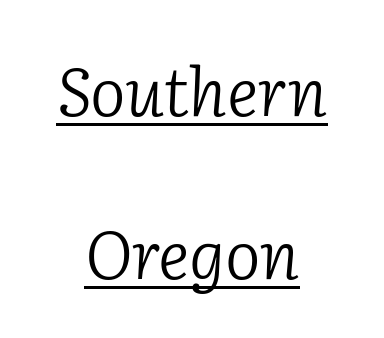
The rendering uses a large line-height, opening up the rows. This is oblique type, the kind used for emphasis or titles. The font family rendered here belongs to the serif group. No extra ink here — the face is not bold. Is this a fixed-width face? No — the glyphs have proportional, varying widths.
